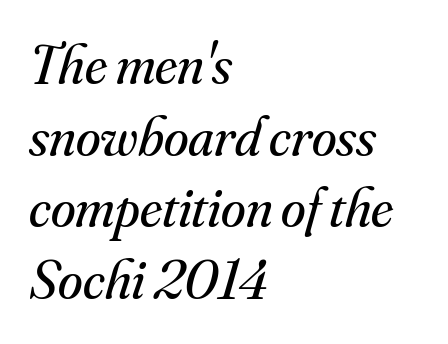
{"serif": "yes", "italic": "yes", "lean": "right", "slant_degrees": 16, "bold": "no", "weight": "regular", "width": "normal", "stroke_contrast": "medium", "x_height": "small", "monospaced": "no", "underline": "no", "align": "left", "line_spacing": "normal", "line_spacing_ratio": 1.28, "letter_spacing": "normal", "letter_spacing_em": 0.0, "glyph_px": 56}
